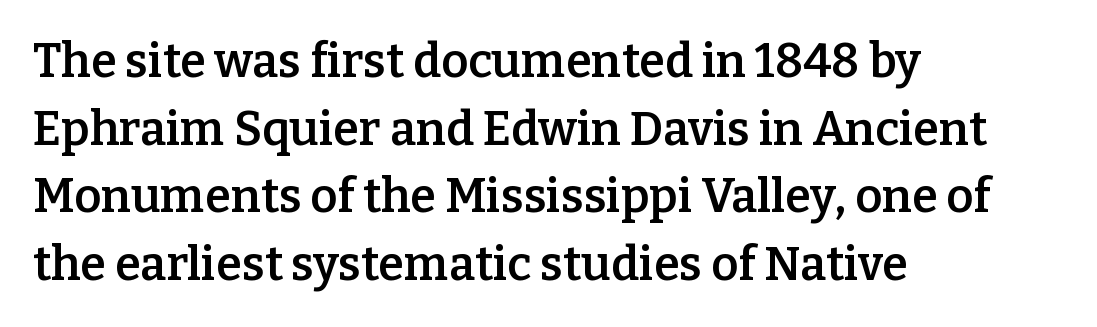
Q: Is the text bold? A: Semi-bold.
Q: Is the text italic (slanted)? A: No, it is upright.
Q: Is the typeface a serif or a sans-serif typeface? A: Serif.
Q: Is the text underlined? A: No.
Q: How is the paragraph aligned? A: Left-aligned.
Q: Is the spacing between letters normal or unusually wide? A: Normal.
Q: Is the spacing between lines tight, normal or loose? A: Normal.
Q: Width (condensed, normal, or wide)? A: Normal.
Q: Stroke contrast? A: Low.
Q: x-height? A: Medium.
Q: Monospaced? A: No.
